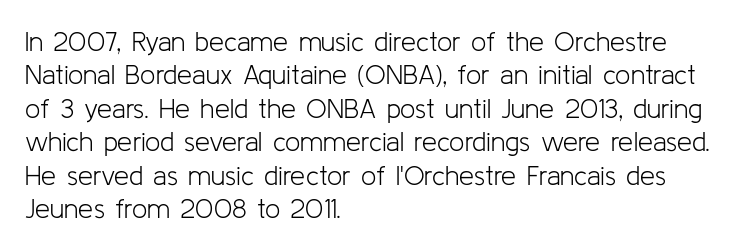
The image shows 27 px text type, upright; set left-aligned, line spacing 1.24x, normal letter spacing, not underlined.
